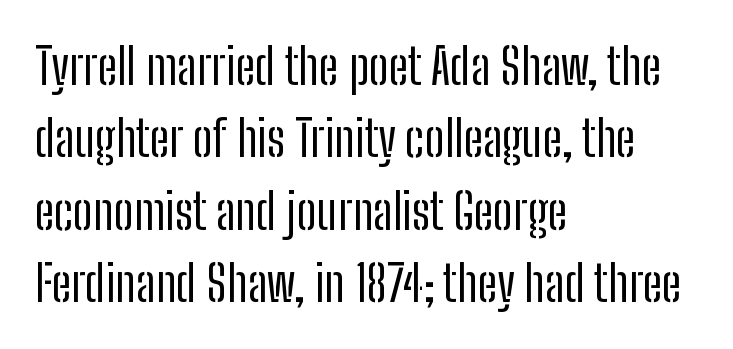
The image shows 50 px regular-weight, condensed sans-serif type, upright; set left-aligned, normal line spacing (1.45x), normal letter spacing, not underlined; low stroke contrast and a medium x-height.
